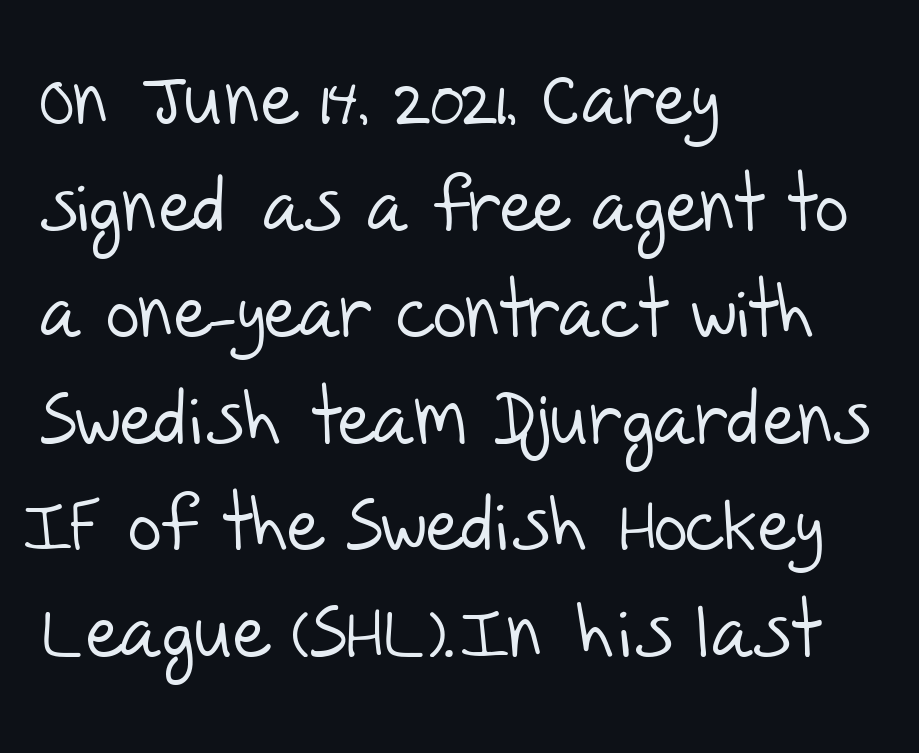
Q: Is the text bold? A: No.
Q: Is the typeface a serif or a sans-serif typeface? A: Sans-serif.
Q: Is the text underlined? A: No.
Q: How is the paragraph aligned? A: Left-aligned.
Q: Is the spacing between letters normal or unusually wide? A: Normal.
Q: Is the spacing between lines tight, normal or loose? A: Normal.
Q: Width (condensed, normal, or wide)? A: Normal.
Q: Stroke contrast? A: Low.
Q: x-height? A: Large.
Q: Monospaced? A: No.
